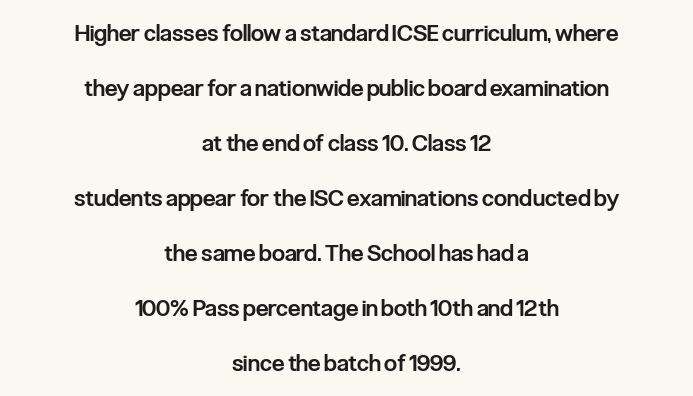
Q: Is the text bold? A: Semi-bold.
Q: Is the text italic (slanted)? A: No, it is upright.
Q: Is the text underlined? A: No.
Q: How is the paragraph aligned? A: Centered.
Q: Is the spacing between letters normal or unusually wide? A: Normal.
Q: Is the spacing between lines tight, normal or loose? A: Loose.
